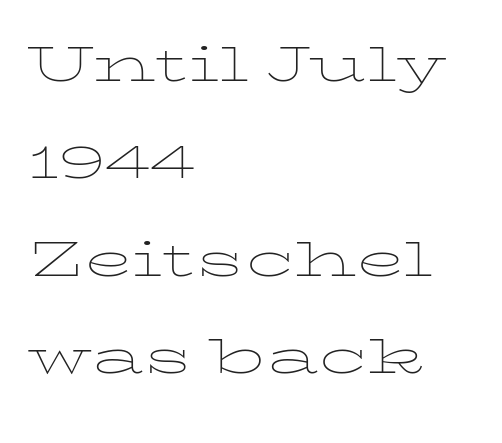
The line texture is even and compact thanks to regular tracking. This rendering uses left alignment, leaving the right contour irregular. Upright lettering throughout. Varying glyph widths throughout — classic text-font behaviour.
